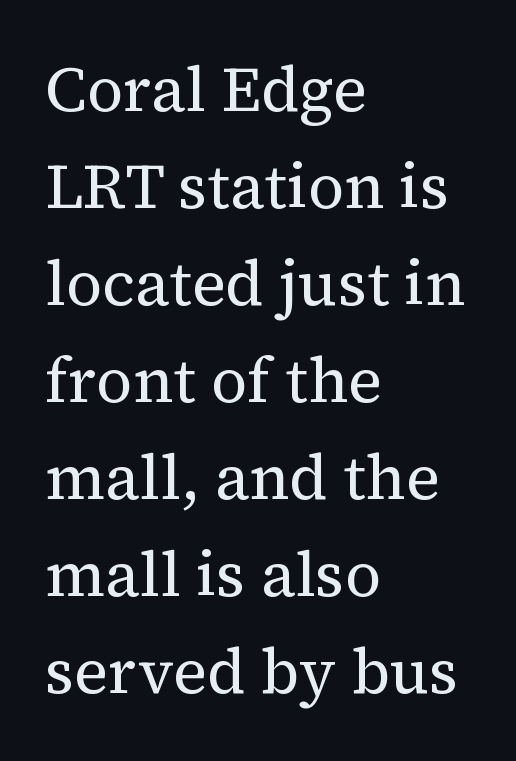
Q: Is the text bold? A: No.
Q: Is the text italic (slanted)? A: No, it is upright.
Q: Is the typeface a serif or a sans-serif typeface? A: Serif.
Q: Is the text underlined? A: No.
Q: How is the paragraph aligned? A: Left-aligned.
Q: Is the spacing between letters normal or unusually wide? A: Normal.
Q: Is the spacing between lines tight, normal or loose? A: Normal.
Q: Width (condensed, normal, or wide)? A: Normal.
Q: Stroke contrast? A: Medium.
Q: x-height? A: Medium.
Q: Monospaced? A: No.
